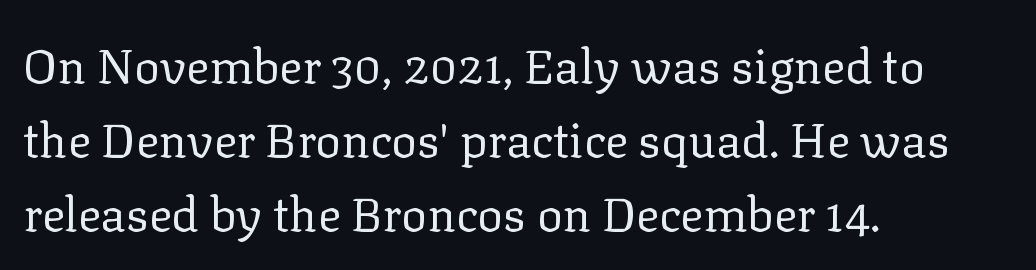
The image shows 48 px regular-weight serif type, upright; set left-aligned, normal line spacing (1.54x), normal letter spacing, not underlined; low stroke contrast and a medium x-height.
